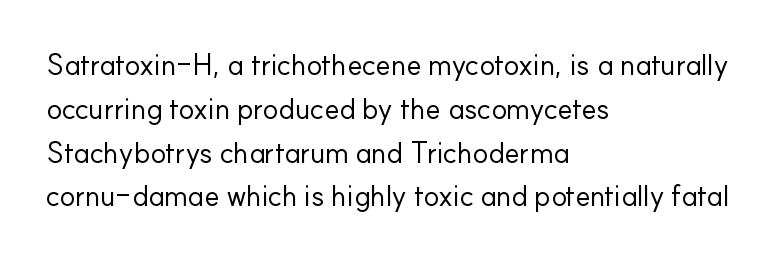
Q: Is the text bold? A: No.
Q: Is the text italic (slanted)? A: No, it is upright.
Q: Is the typeface a serif or a sans-serif typeface? A: Sans-serif.
Q: Is the text underlined? A: No.
Q: How is the paragraph aligned? A: Left-aligned.
Q: Is the spacing between letters normal or unusually wide? A: Normal.
Q: Is the spacing between lines tight, normal or loose? A: Normal.
Q: Width (condensed, normal, or wide)? A: Normal.
Q: Stroke contrast? A: Low.
Q: x-height? A: Small.
Q: Monospaced? A: No.
